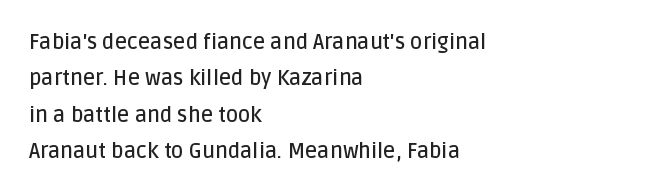
Q: Is the text bold? A: Semi-bold.
Q: Is the text italic (slanted)? A: No, it is upright.
Q: Is the text underlined? A: No.
Q: How is the paragraph aligned? A: Left-aligned.
Q: Is the spacing between letters normal or unusually wide? A: Normal.
